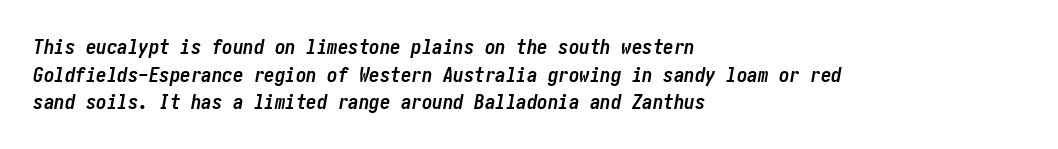
Q: Is the text bold? A: Yes.
Q: Is the text italic (slanted)? A: Yes, it leans right by about 10 degrees.
Q: Is the text underlined? A: No.
Q: How is the paragraph aligned? A: Left-aligned.
Q: Is the spacing between letters normal or unusually wide? A: Normal.
Q: Is the spacing between lines tight, normal or loose? A: Normal.
